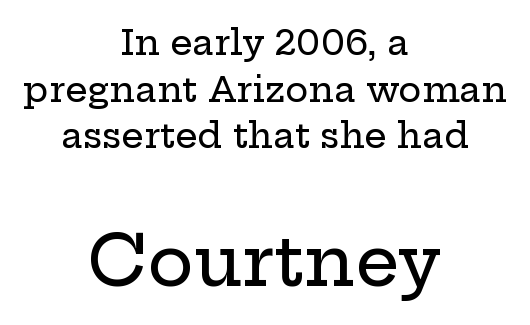
Q: Is the text italic (slanted)? A: No, it is upright.
Q: Is the typeface a serif or a sans-serif typeface? A: Serif.
Q: Is the text underlined? A: No.
Q: How is the paragraph aligned? A: Centered.
Q: Is the spacing between letters normal or unusually wide? A: Normal.
Q: Is the spacing between lines tight, normal or loose? A: Normal.
Q: Which block of text is set in a larger size, the first (top) or the second (bottom)? A: The second (bottom) one.
Q: Width (condensed, normal, or wide)? A: Wide.
Q: Stroke contrast? A: Low.
Q: x-height? A: Medium.
Q: Monospaced? A: No.
